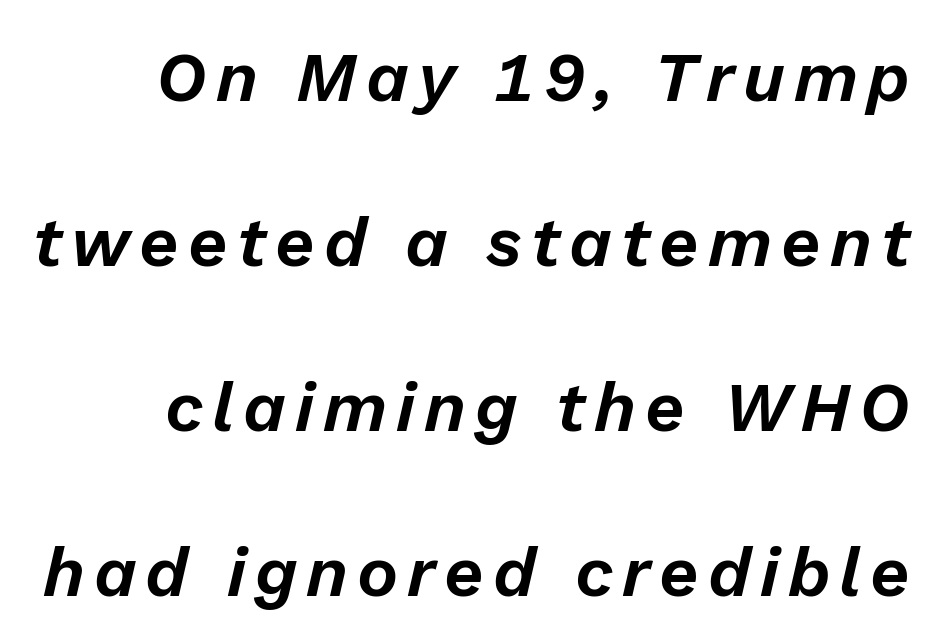
The image shows 69 px text type, italic (leaning right); set loose line spacing (2.39x), not underlined; low stroke contrast and a medium x-height.
